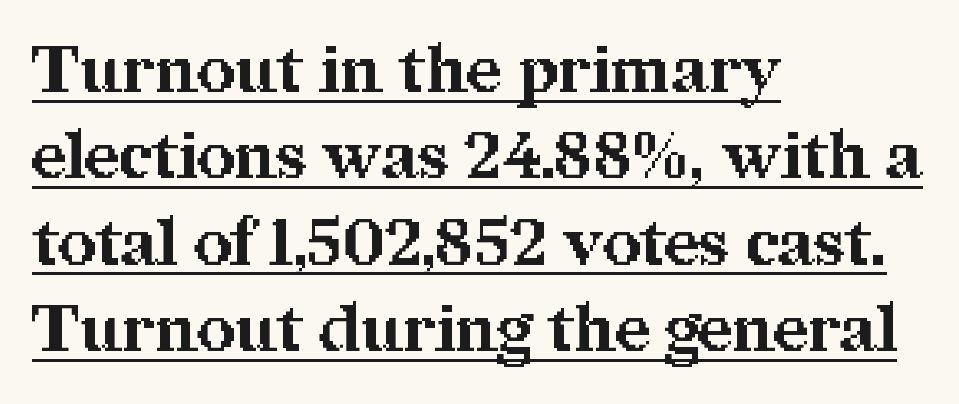
Type style note: has serifs. Italic: no, the glyphs are upright roman. The text block is weighted toward the left margin, trailing off unevenly rightward. As a designer I'd log this as weight 700, bold.
